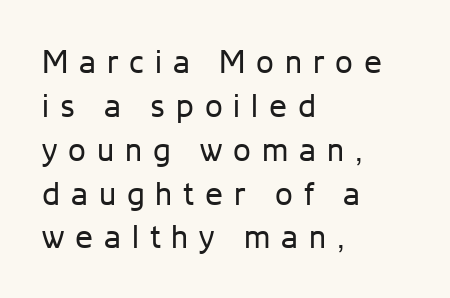
Q: Is the text bold? A: No.
Q: Is the text italic (slanted)? A: No, it is upright.
Q: Is the typeface a serif or a sans-serif typeface? A: Sans-serif.
Q: Is the text underlined? A: No.
Q: How is the paragraph aligned? A: Left-aligned.
Q: Is the spacing between letters normal or unusually wide? A: Unusually wide.
Q: Is the spacing between lines tight, normal or loose? A: Normal.
Q: Width (condensed, normal, or wide)? A: Normal.
Q: Stroke contrast? A: Low.
Q: x-height? A: Medium.
Q: Monospaced? A: No.
